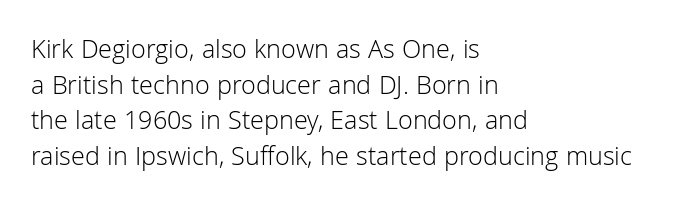
Notice how descenders clear the ascenders below comfortably — that's standard leading. Rule under the text: the space is simply empty. This rendering uses left alignment, leaving the right contour irregular. The type sits square on the baseline with zero lean. The font sits on the lighter half of the weight spectrum, regular included. The gaps between neighbouring characters are ordinary and unremarkable.
